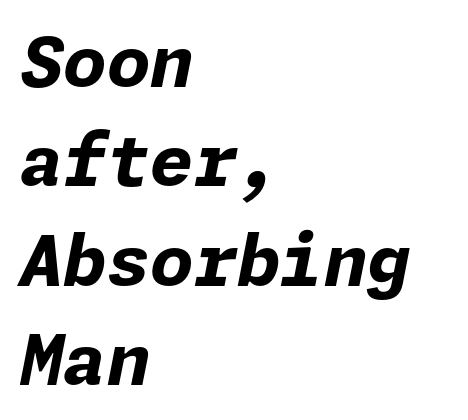
The image shows 70 px bold type, italic (leaning right); set left-aligned, normal line spacing (1.42x), normal letter spacing, not underlined; low stroke contrast and a medium x-height.
